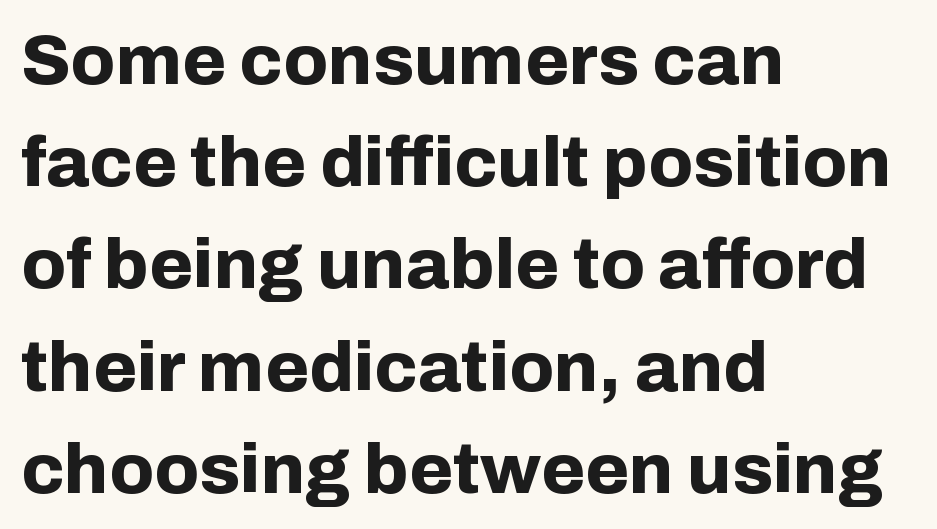
Q: Is the text bold? A: Yes.
Q: Is the text italic (slanted)? A: No, it is upright.
Q: Is the typeface a serif or a sans-serif typeface? A: Sans-serif.
Q: Is the text underlined? A: No.
Q: How is the paragraph aligned? A: Left-aligned.
Q: Is the spacing between letters normal or unusually wide? A: Normal.
Q: Is the spacing between lines tight, normal or loose? A: Normal.
Q: Width (condensed, normal, or wide)? A: Normal.
Q: Stroke contrast? A: Low.
Q: x-height? A: Medium.
Q: Monospaced? A: No.
